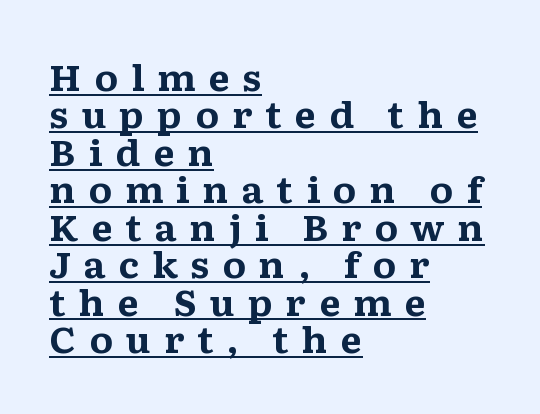
The image shows 35 px bold, wide serif type, upright; set left-aligned, tight line spacing (1.07x), unusually wide letter spacing (+0.36 em), underlined; medium stroke contrast and a medium x-height.
